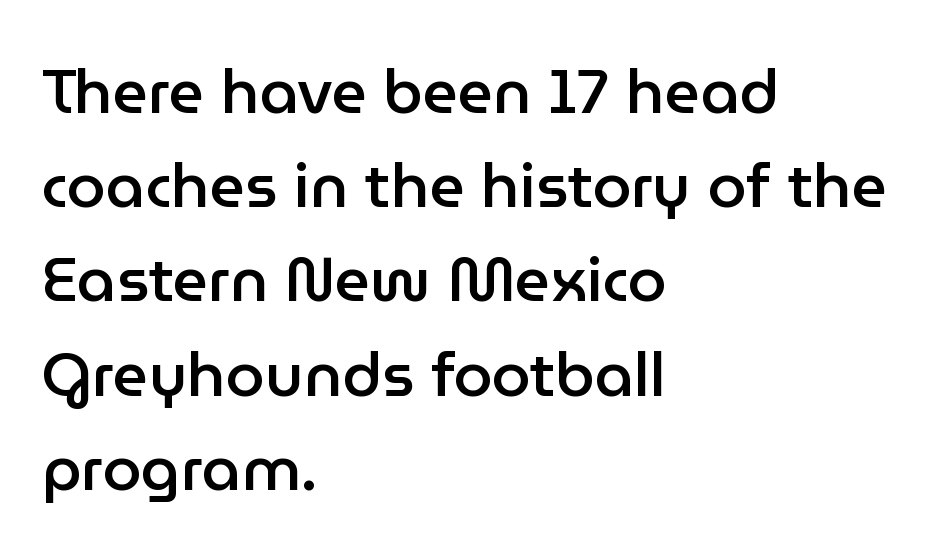
Q: Is the text bold? A: Semi-bold.
Q: Is the text italic (slanted)? A: No, it is upright.
Q: Is the typeface a serif or a sans-serif typeface? A: Sans-serif.
Q: Is the text underlined? A: No.
Q: How is the paragraph aligned? A: Left-aligned.
Q: Is the spacing between letters normal or unusually wide? A: Normal.
Q: Is the spacing between lines tight, normal or loose? A: Normal.
Q: Width (condensed, normal, or wide)? A: Normal.
Q: Stroke contrast? A: Low.
Q: x-height? A: Medium.
Q: Monospaced? A: No.
